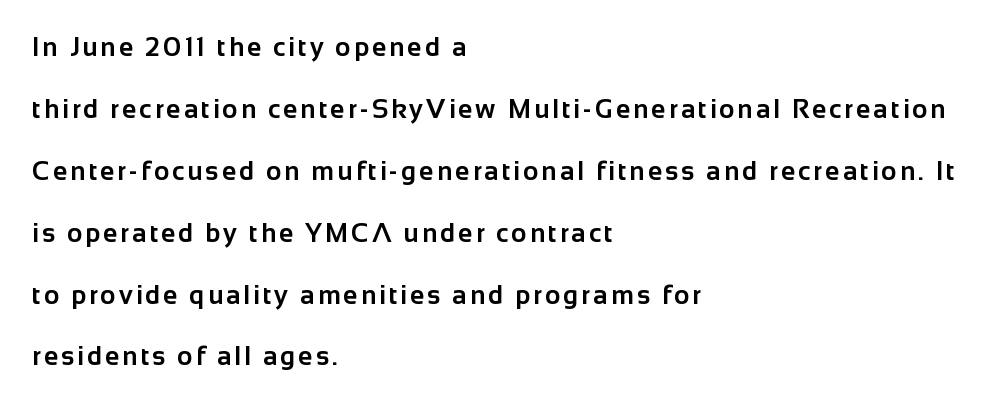
Q: Is the text bold? A: Yes.
Q: Is the text italic (slanted)? A: No, it is upright.
Q: Is the text underlined? A: No.
Q: How is the paragraph aligned? A: Left-aligned.
Q: Is the spacing between lines tight, normal or loose? A: Loose.
